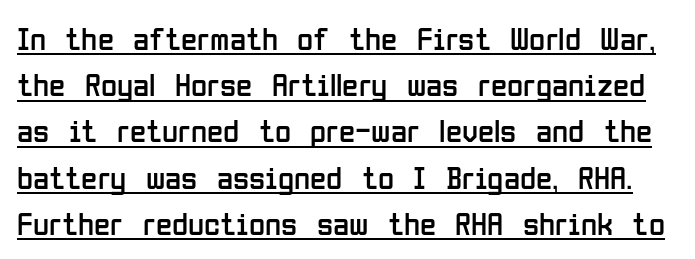
Q: Is the text bold? A: No.
Q: Is the text italic (slanted)? A: No, it is upright.
Q: Is the typeface a serif or a sans-serif typeface? A: Sans-serif.
Q: Is the text underlined? A: Yes.
Q: Is the spacing between letters normal or unusually wide? A: Normal.
Q: Is the spacing between lines tight, normal or loose? A: Normal.
Q: Width (condensed, normal, or wide)? A: Condensed.
Q: Stroke contrast? A: Low.
Q: x-height? A: Medium.
Q: Monospaced? A: No.
